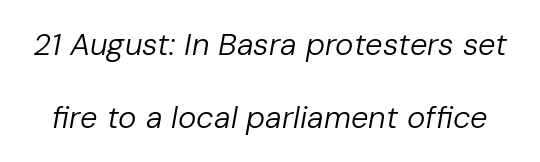
The gap between lines stays unmarked. Slanted lettering throughout. Do the characters align in a grid? No, the font is proportional. Look at the tracking — it's just the regular setting, nothing added.
